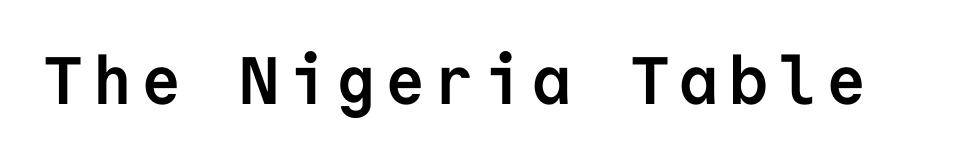
Q: Is the text bold? A: Yes.
Q: Is the text italic (slanted)? A: No, it is upright.
Q: Is the typeface a serif or a sans-serif typeface? A: Sans-serif.
Q: Is the text underlined? A: No.
Q: Width (condensed, normal, or wide)? A: Normal.
Q: Stroke contrast? A: Low.
Q: x-height? A: Medium.
Q: Monospaced? A: Yes.
